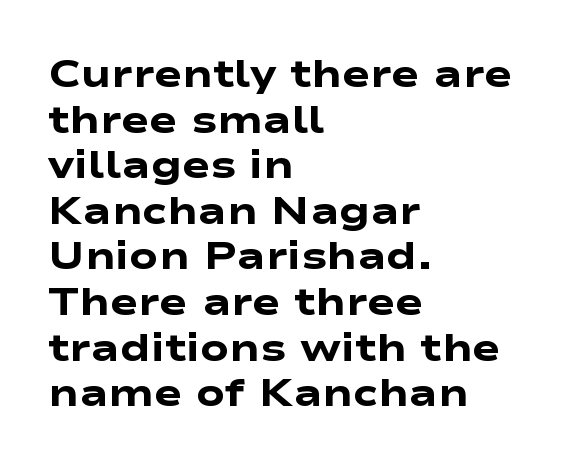
Q: Is the text bold? A: Yes.
Q: Is the typeface a serif or a sans-serif typeface? A: Sans-serif.
Q: Is the text underlined? A: No.
Q: How is the paragraph aligned? A: Left-aligned.
Q: Is the spacing between letters normal or unusually wide? A: Normal.
Q: Width (condensed, normal, or wide)? A: Wide.
Q: Stroke contrast? A: Low.
Q: x-height? A: Medium.
Q: Monospaced? A: No.
